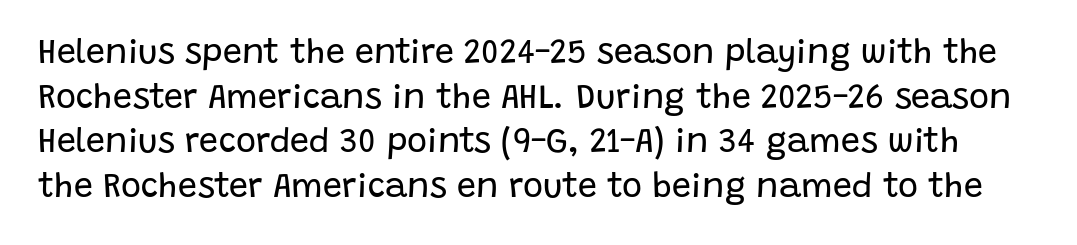
{"serif": "no", "italic": "no", "bold": "no", "weight": "regular", "width": "normal", "stroke_contrast": "low", "x_height": "large", "monospaced": "no", "underline": "no", "line_spacing": "normal", "line_spacing_ratio": 1.31, "letter_spacing": "normal", "letter_spacing_em": 0.0, "glyph_px": 34}
